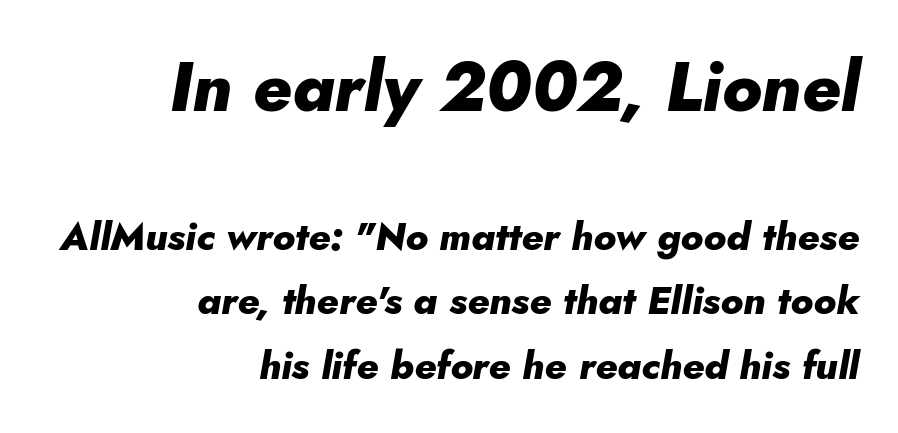
{"italic": "yes", "lean": "right", "slant_degrees": 10, "bold": "yes", "weight": "heavy", "width": "normal", "stroke_contrast": "low", "x_height": "small", "monospaced": "no", "underline": "no", "align": "right", "line_spacing": "normal", "line_spacing_ratio": 1.66, "letter_spacing": "normal", "letter_spacing_em": 0.0, "larger_block": "first", "size_ratio": 1.77, "glyph_px": 69}
